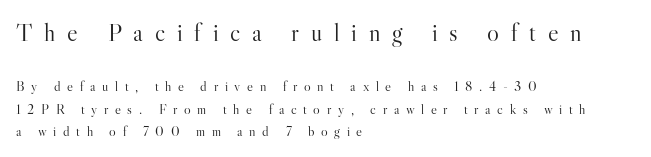
Q: Is the text bold? A: No.
Q: Is the text italic (slanted)? A: No, it is upright.
Q: Is the text underlined? A: No.
Q: How is the paragraph aligned? A: Left-aligned.
Q: Is the spacing between letters normal or unusually wide? A: Unusually wide.
Q: Is the spacing between lines tight, normal or loose? A: Normal.
Q: Which block of text is set in a larger size, the first (top) or the second (bottom)? A: The first (top) one.
